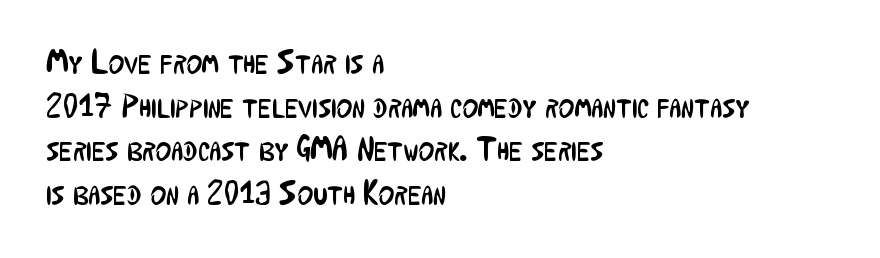
The image shows 34 px regular-weight, condensed sans-serif type, upright; set left-aligned, normal line spacing (1.28x), normal letter spacing, not underlined; low stroke contrast and a medium x-height.
